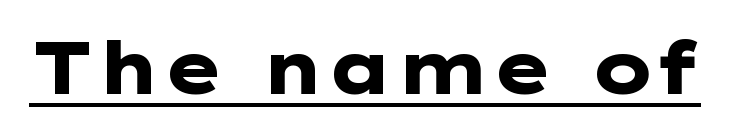
{"serif": "no", "italic": "no", "bold": "yes", "weight": "heavy", "width": "wide", "stroke_contrast": "low", "x_height": "medium", "underline": "yes", "letter_spacing": "normal", "letter_spacing_em": 0.0, "glyph_px": 73}
